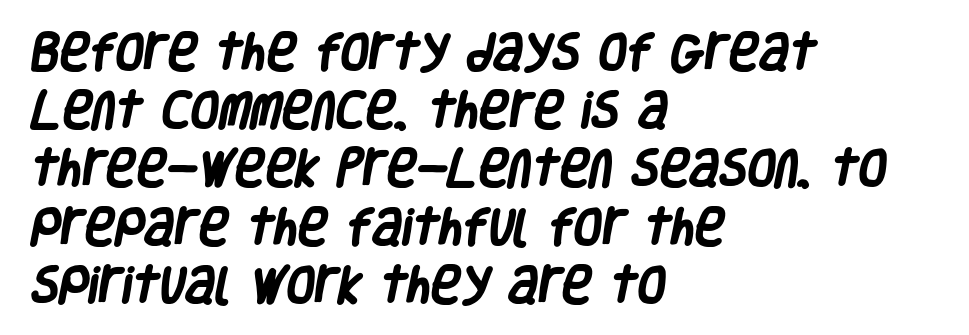
Q: Is the text bold? A: Yes.
Q: Is the typeface a serif or a sans-serif typeface? A: Sans-serif.
Q: Is the text underlined? A: No.
Q: How is the paragraph aligned? A: Left-aligned.
Q: Is the spacing between letters normal or unusually wide? A: Normal.
Q: Is the spacing between lines tight, normal or loose? A: Normal.
Q: Width (condensed, normal, or wide)? A: Condensed.
Q: Stroke contrast? A: Low.
Q: x-height? A: Large.
Q: Monospaced? A: No.
